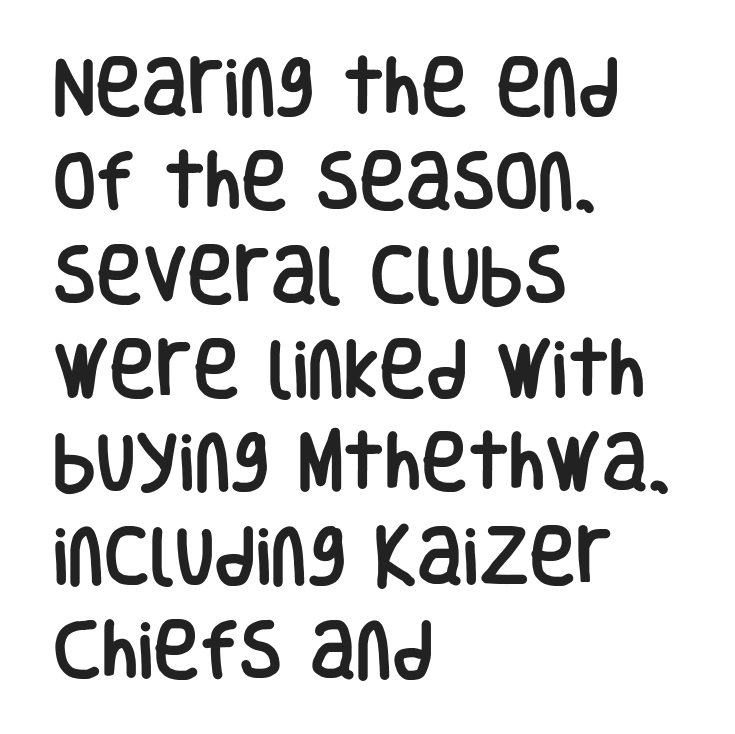
The image shows 63 px condensed sans-serif type, upright; set left-aligned, normal line spacing (1.49x), normal letter spacing, not underlined; low stroke contrast and a large x-height.
